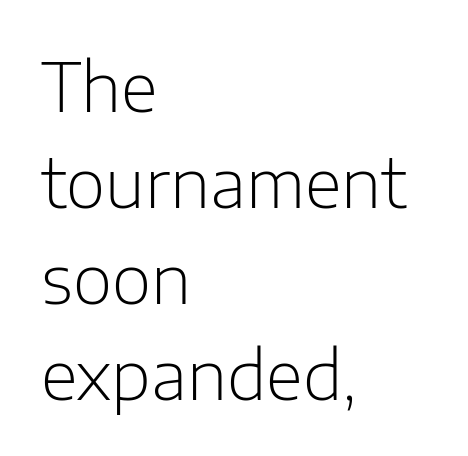
The glyphs in this specimen are sans serif. This reads as an unemphasized weight, regular at the heaviest. These lines stack with their left ends in a neat column. This is the regular roman posture of the typeface. The leading is moderate, giving the passage an even texture. A typesetter would call this proportional, since set widths differ per character.
